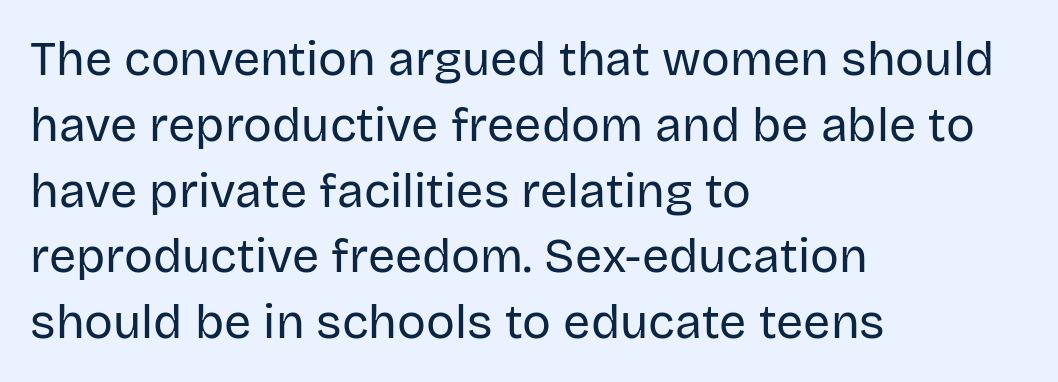
Q: Is the text bold? A: No.
Q: Is the text italic (slanted)? A: No, it is upright.
Q: Is the typeface a serif or a sans-serif typeface? A: Sans-serif.
Q: Is the text underlined? A: No.
Q: How is the paragraph aligned? A: Left-aligned.
Q: Is the spacing between letters normal or unusually wide? A: Normal.
Q: Is the spacing between lines tight, normal or loose? A: Normal.
Q: Width (condensed, normal, or wide)? A: Normal.
Q: Stroke contrast? A: Low.
Q: x-height? A: Large.
Q: Monospaced? A: No.
